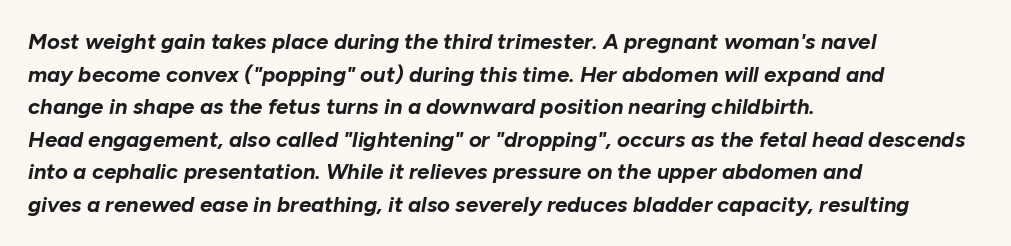
The image shows 22 px bold type, italic (leaning right); set left-aligned, normal line spacing (1.48x), normal letter spacing, not underlined.
